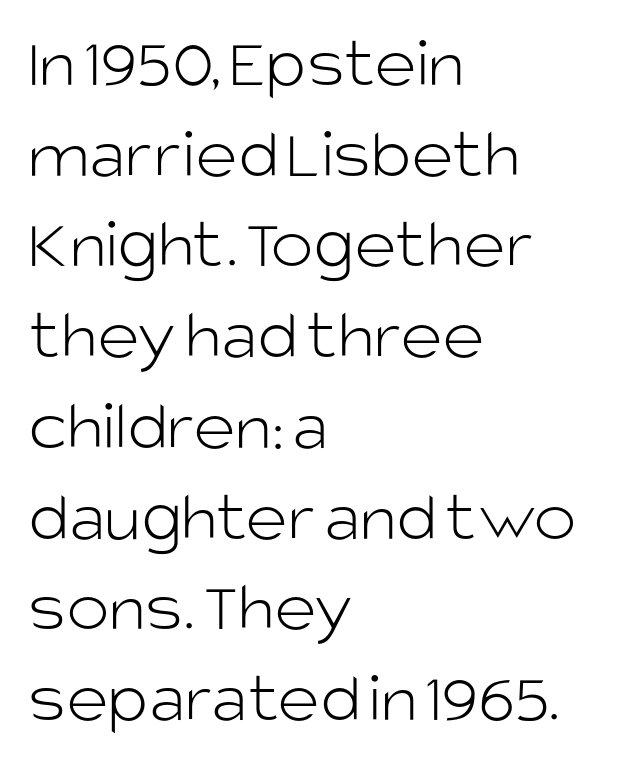
{"serif": "no", "italic": "no", "bold": "no", "weight": "light", "width": "normal", "stroke_contrast": "low", "x_height": "large", "monospaced": "no", "underline": "no", "align": "left", "line_spacing": "normal", "line_spacing_ratio": 1.26, "letter_spacing": "normal", "letter_spacing_em": 0.0, "glyph_px": 72}
